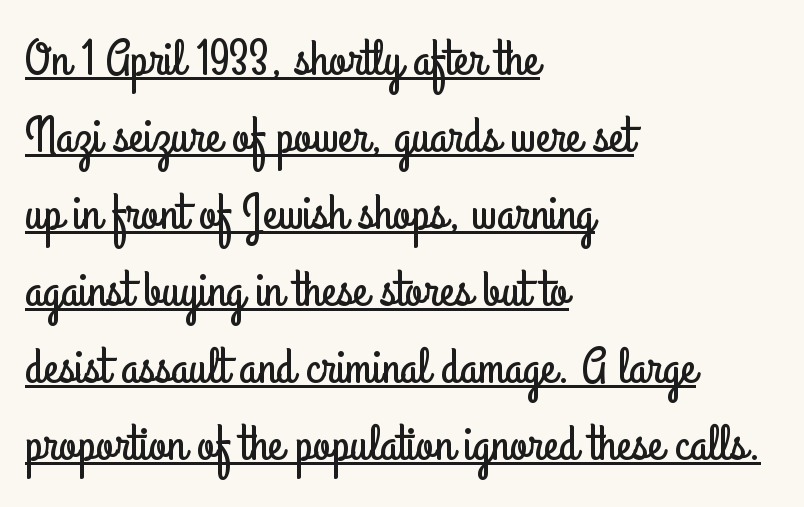
The image shows 51 px condensed sans-serif type; set left-aligned, normal line spacing (1.51x), normal letter spacing, underlined; low stroke contrast and a small x-height.
